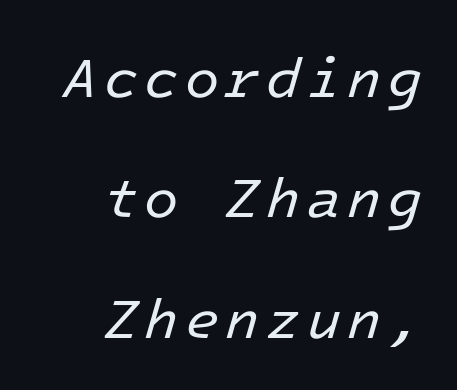
The text block is weighted toward the right margin, trailing off unevenly leftward. Rule under the text: the space is simply empty. Nothing heavy about these letters — not bold at all. Monospaced: the letters line up in strict vertical columns. Compared with typical paragraphs, the rows here are farther apart.
